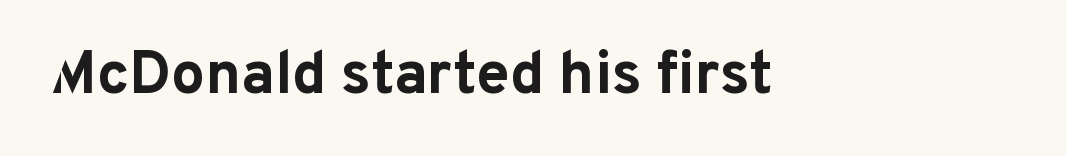
Q: Is the text bold? A: Yes.
Q: Is the text italic (slanted)? A: No, it is upright.
Q: Is the typeface a serif or a sans-serif typeface? A: Sans-serif.
Q: Is the text underlined? A: No.
Q: How is the paragraph aligned? A: Left-aligned.
Q: Is the spacing between letters normal or unusually wide? A: Normal.
Q: Width (condensed, normal, or wide)? A: Normal.
Q: Stroke contrast? A: Low.
Q: x-height? A: Medium.
Q: Monospaced? A: No.
